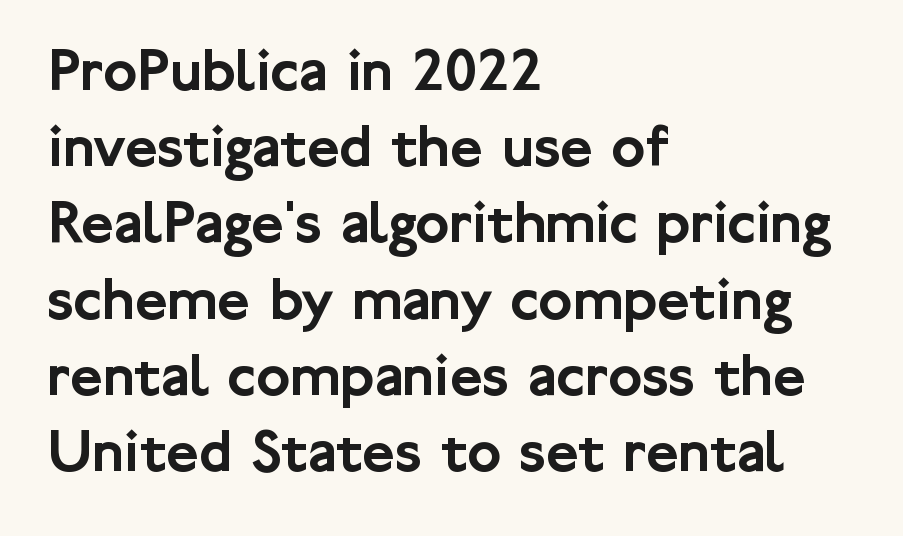
The image shows 63 px sans-serif type, upright; set left-aligned, line spacing 1.21x, normal letter spacing, not underlined; low stroke contrast and a medium x-height.
